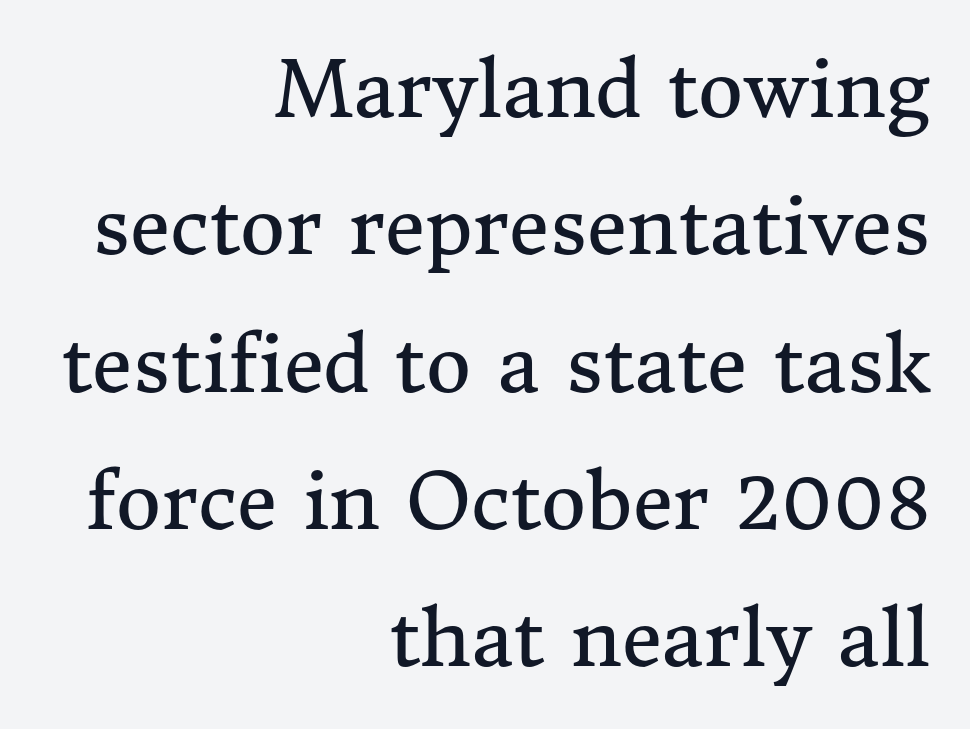
The gap between lines stays unmarked. Are there feet on the stems? There are — it's a serif. Teacher's note: observe the even right margin — that is flush-right alignment. Characters follow at the spacing the type designer built in. Character widths vary here, with narrow letters taking less room than wide ones.
